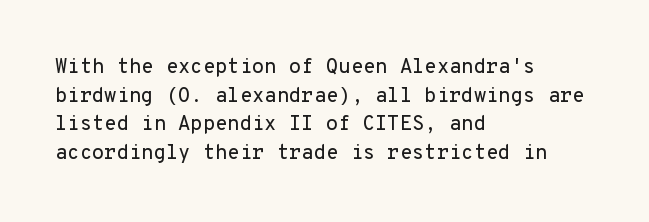
{"italic": "no", "underline": "no", "align": "left", "line_spacing": "normal", "line_spacing_ratio": 1.43, "letter_spacing": "normal", "letter_spacing_em": 0.0, "glyph_px": 20}
